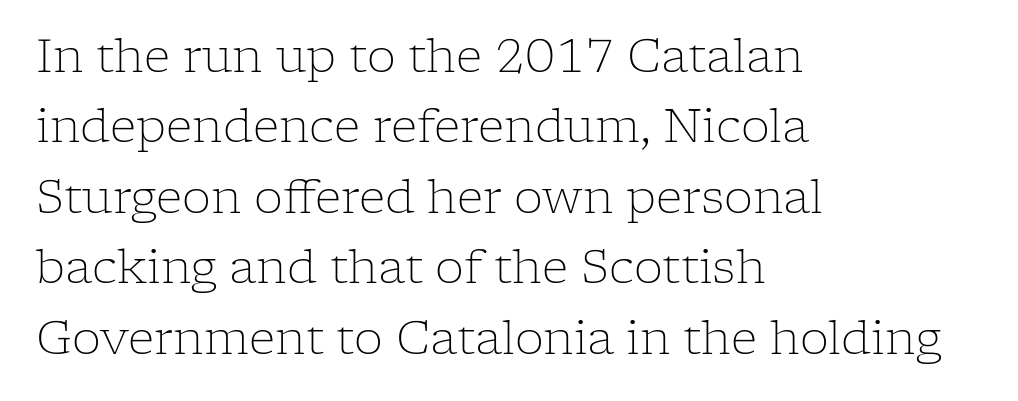
Q: Is the text bold? A: No.
Q: Is the text italic (slanted)? A: No, it is upright.
Q: Is the typeface a serif or a sans-serif typeface? A: Serif.
Q: Is the text underlined? A: No.
Q: How is the paragraph aligned? A: Left-aligned.
Q: Is the spacing between letters normal or unusually wide? A: Normal.
Q: Is the spacing between lines tight, normal or loose? A: Normal.
Q: Width (condensed, normal, or wide)? A: Normal.
Q: Stroke contrast? A: Low.
Q: x-height? A: Medium.
Q: Monospaced? A: No.
